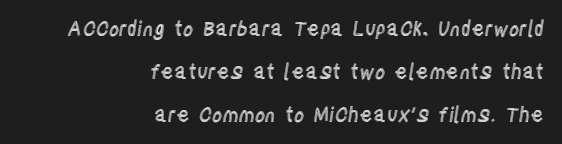
Q: Is the text italic (slanted)? A: Yes.
Q: Is the text underlined? A: No.
Q: How is the paragraph aligned? A: Right-aligned.
Q: Is the spacing between letters normal or unusually wide? A: Normal.
Q: Is the spacing between lines tight, normal or loose? A: Loose.
